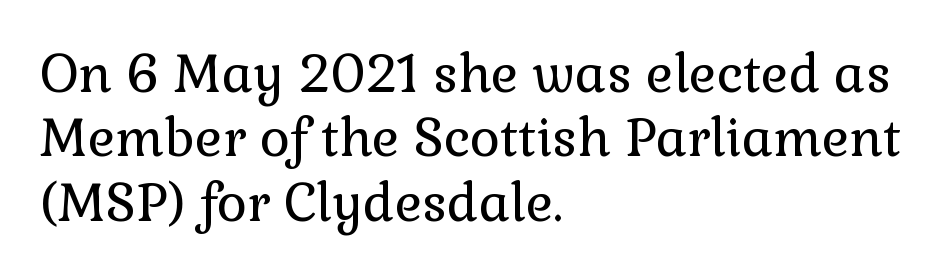
The rendering uses natural spacing where letterforms have individual widths. Reading down the block, your eye returns to a fixed left position each line. The space beneath each line is pristine and unruled. Serifs: yes, visible at the terminals of the letterforms.
